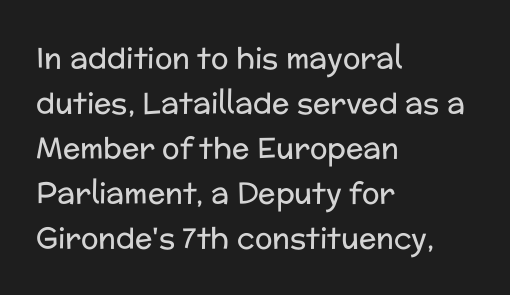
The image shows 29 px regular-weight sans-serif type, upright; set left-aligned, normal line spacing (1.55x), normal letter spacing, not underlined; low stroke contrast and a medium x-height.
